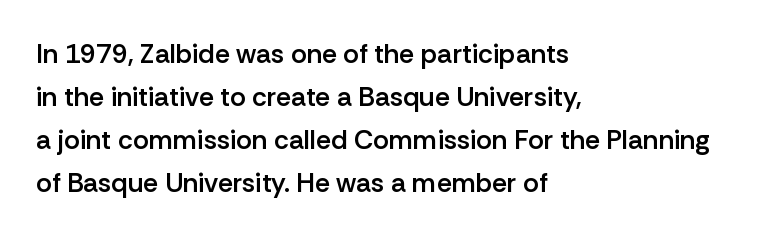
Q: Is the text bold? A: Semi-bold.
Q: Is the text italic (slanted)? A: No, it is upright.
Q: Is the text underlined? A: No.
Q: How is the paragraph aligned? A: Left-aligned.
Q: Is the spacing between letters normal or unusually wide? A: Normal.
Q: Is the spacing between lines tight, normal or loose? A: Normal.
